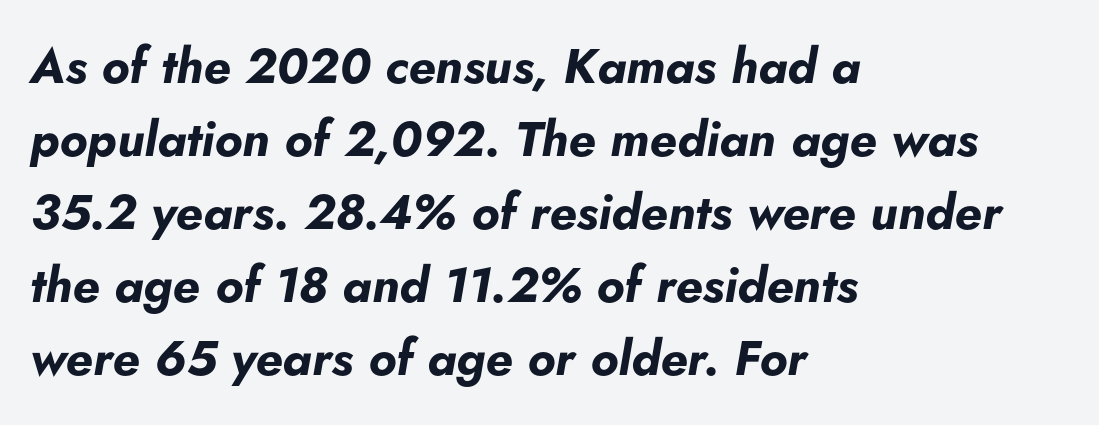
The image shows 49 px bold type, italic (leaning right); set left-aligned, normal line spacing (1.49x), normal letter spacing, not underlined; low stroke contrast and a small x-height.
